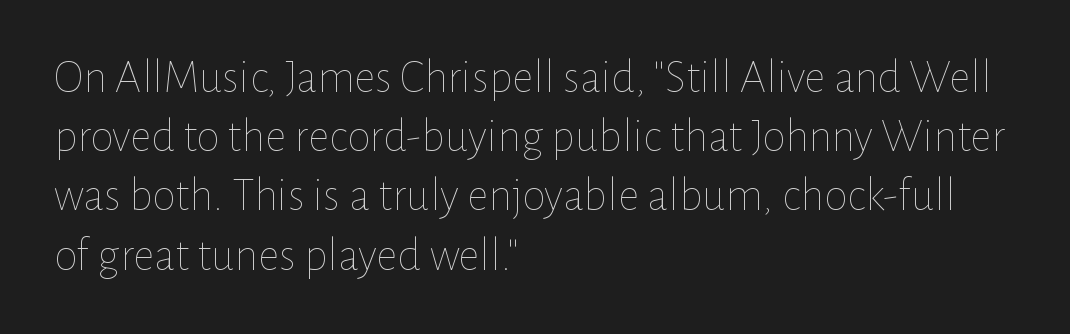
Q: Is the text bold? A: No.
Q: Is the text italic (slanted)? A: No, it is upright.
Q: Is the text underlined? A: No.
Q: How is the paragraph aligned? A: Left-aligned.
Q: Is the spacing between letters normal or unusually wide? A: Normal.
Q: Is the spacing between lines tight, normal or loose? A: Normal.
Q: Width (condensed, normal, or wide)? A: Normal.
Q: Stroke contrast? A: Low.
Q: x-height? A: Medium.
Q: Monospaced? A: No.
